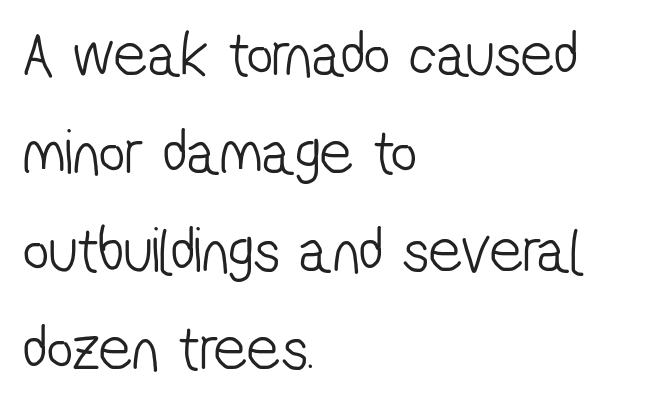
The image shows 65 px light, condensed sans-serif type; set left-aligned, normal line spacing (1.51x), normal letter spacing, not underlined; low stroke contrast and a medium x-height.
